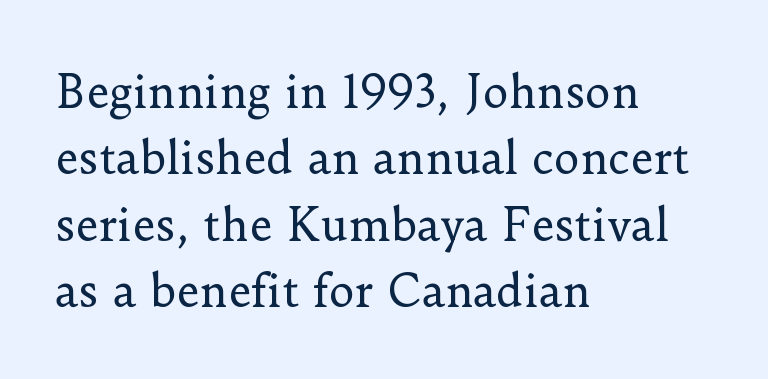
{"serif": "yes", "italic": "no", "bold": "no", "weight": "regular", "width": "normal", "stroke_contrast": "low", "x_height": "small", "monospaced": "no", "underline": "no", "align": "left", "line_spacing": "normal", "line_spacing_ratio": 1.51, "letter_spacing": "normal", "letter_spacing_em": 0.0, "glyph_px": 44}
